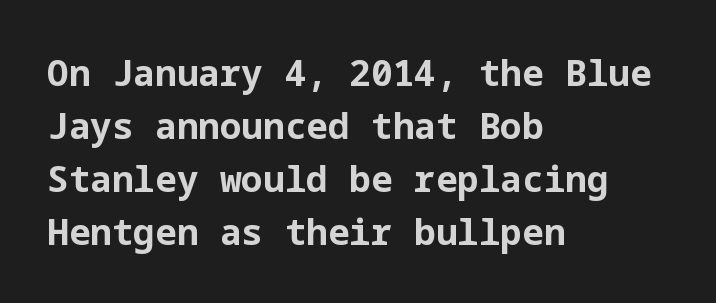
Q: Is the text bold? A: Yes.
Q: Is the text italic (slanted)? A: No, it is upright.
Q: Is the typeface a serif or a sans-serif typeface? A: Sans-serif.
Q: Is the text underlined? A: No.
Q: How is the paragraph aligned? A: Left-aligned.
Q: Is the spacing between letters normal or unusually wide? A: Normal.
Q: Is the spacing between lines tight, normal or loose? A: Normal.
Q: Width (condensed, normal, or wide)? A: Normal.
Q: Stroke contrast? A: Low.
Q: x-height? A: Medium.
